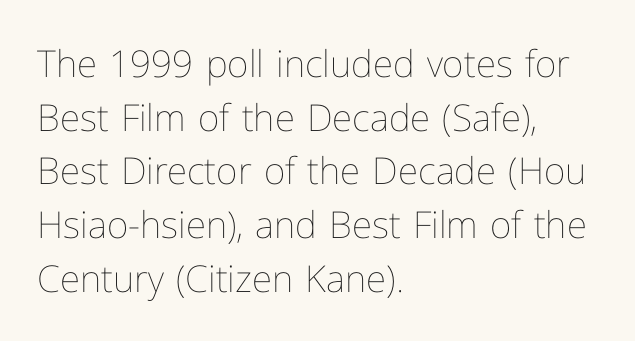
You could not count columns in this text — the font is proportionally spaced. Decoration check: the copy has no underline. This rendering uses left alignment, leaving the right contour irregular. Stems and bowls with no extra thickness — not bold. How would I describe the line gaps? Plain and ordinary.
